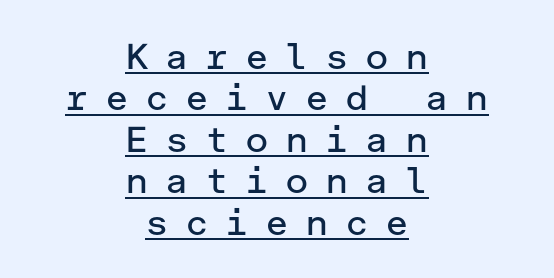
Q: Is the text bold? A: No.
Q: Is the text italic (slanted)? A: No, it is upright.
Q: Is the typeface a serif or a sans-serif typeface? A: Sans-serif.
Q: Is the text underlined? A: Yes.
Q: How is the paragraph aligned? A: Centered.
Q: Is the spacing between letters normal or unusually wide? A: Unusually wide.
Q: Is the spacing between lines tight, normal or loose? A: Tight.
Q: Width (condensed, normal, or wide)? A: Normal.
Q: Stroke contrast? A: Low.
Q: x-height? A: Medium.
